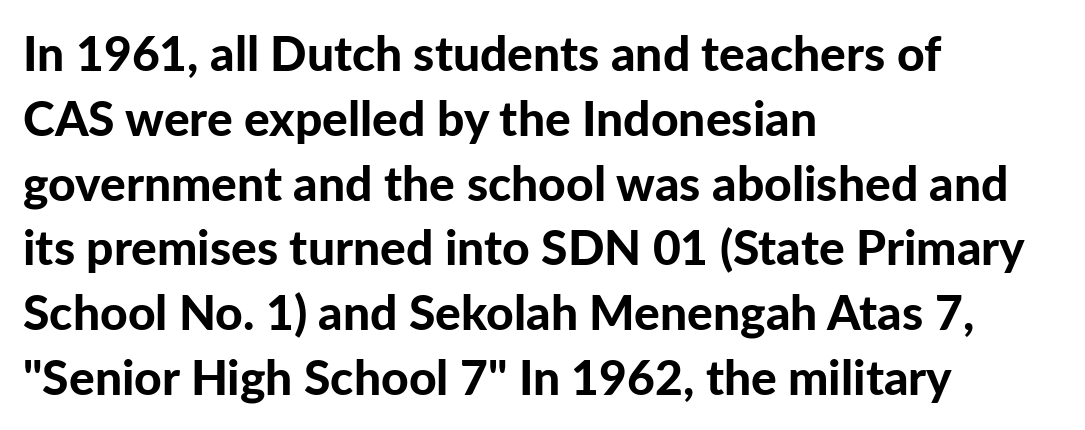
{"serif": "no", "italic": "no", "bold": "yes", "weight": "bold", "width": "normal", "stroke_contrast": "low", "x_height": "medium", "monospaced": "no", "underline": "no", "align": "left", "line_spacing": "normal", "line_spacing_ratio": 1.35, "letter_spacing": "normal", "letter_spacing_em": 0.0, "glyph_px": 48}
